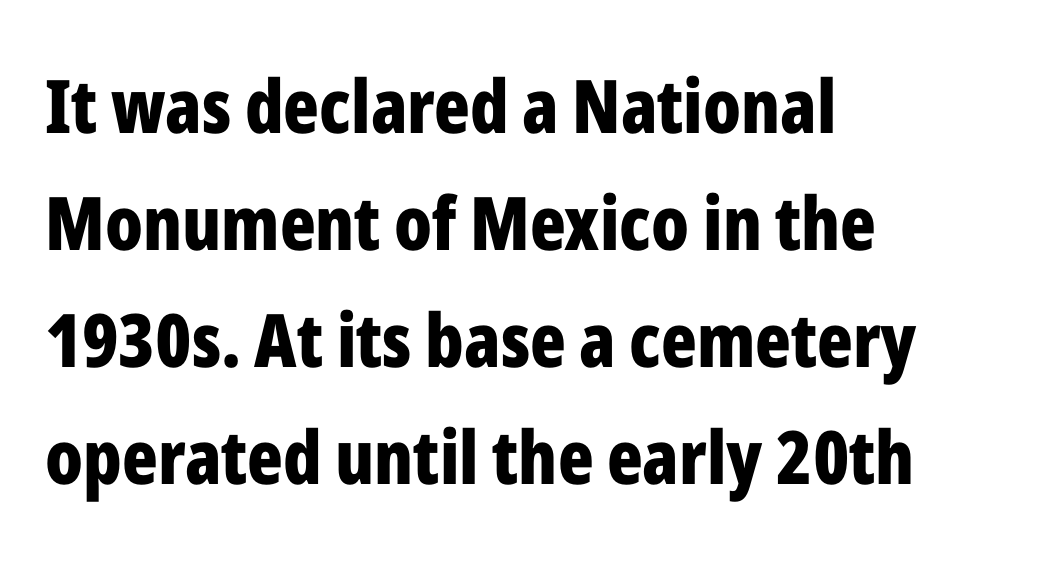
{"serif": "no", "italic": "no", "bold": "yes", "weight": "bold", "width": "condensed", "stroke_contrast": "low", "x_height": "medium", "monospaced": "no", "underline": "no", "align": "left", "line_spacing": "normal", "line_spacing_ratio": 1.58, "letter_spacing": "normal", "letter_spacing_em": 0.0, "glyph_px": 74}
